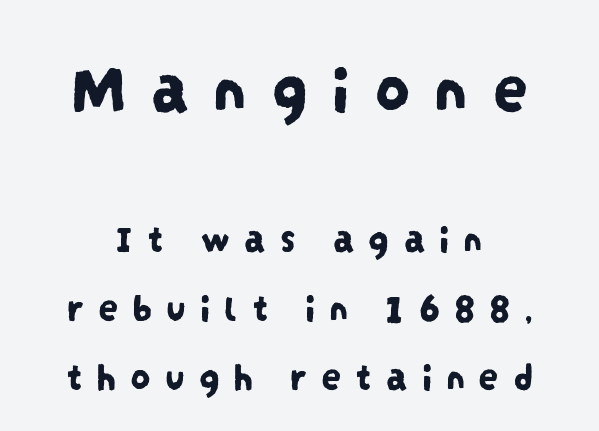
Q: Is the typeface a serif or a sans-serif typeface? A: Sans-serif.
Q: Is the text underlined? A: No.
Q: How is the paragraph aligned? A: Centered.
Q: Is the spacing between letters normal or unusually wide? A: Unusually wide.
Q: Which block of text is set in a larger size, the first (top) or the second (bottom)? A: The first (top) one.
Q: Width (condensed, normal, or wide)? A: Condensed.
Q: Stroke contrast? A: Low.
Q: x-height? A: Large.
Q: Monospaced? A: No.
